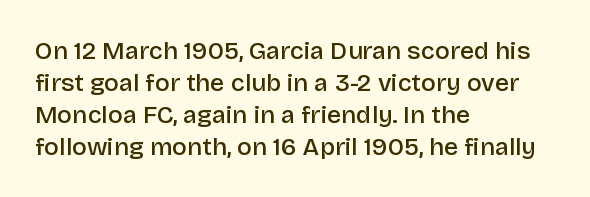
{"italic": "no", "bold": "semi", "underline": "no", "align": "left", "line_spacing": "normal", "line_spacing_ratio": 1.28, "letter_spacing": "normal", "letter_spacing_em": 0.0, "glyph_px": 25}
